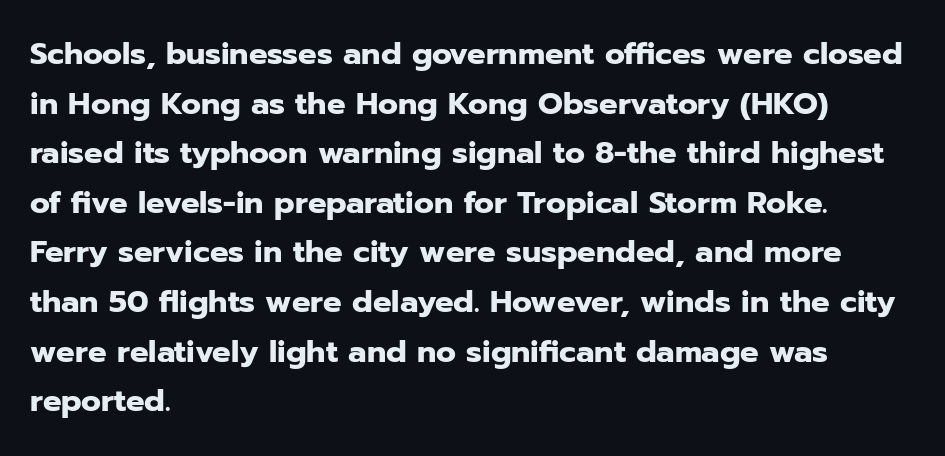
The image shows 31 px heavy sans-serif type, upright; set left-aligned, normal line spacing (1.6x), normal letter spacing, not underlined; low stroke contrast and a medium x-height.
